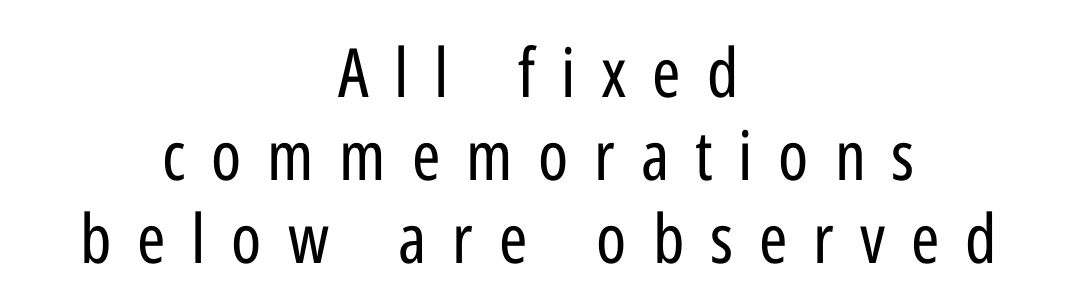
{"serif": "no", "italic": "no", "bold": "no", "weight": "regular", "width": "condensed", "stroke_contrast": "low", "x_height": "medium", "monospaced": "no", "underline": "no", "align": "center", "line_spacing_ratio": 1.22, "letter_spacing": "wide", "letter_spacing_em": 0.38, "glyph_px": 68}
